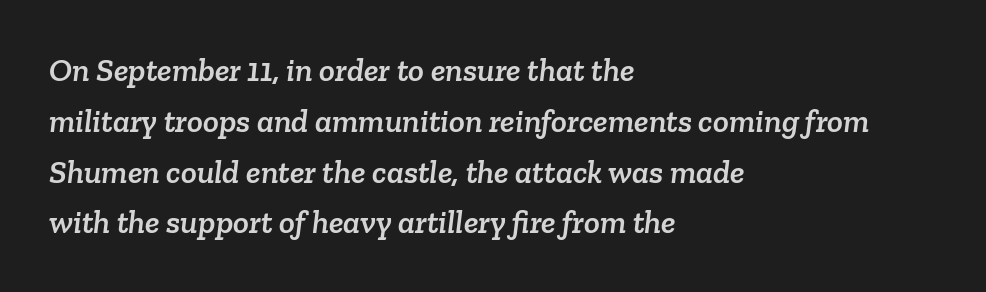
Examine the stroke ends and you'll spot serifs. The rendering uses natural spacing where letterforms have individual widths. A clean baseline with only descenders dipping below it. Vertical spacing — default. The passage is arranged the way most books set body copy — flush left.
